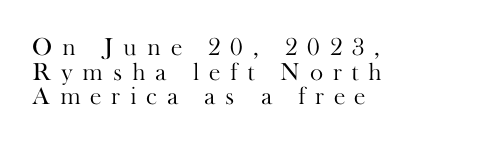
The image shows 25 px text type, upright; set left-aligned, tight line spacing (0.99x), unusually wide letter spacing (+0.39 em), not underlined.
